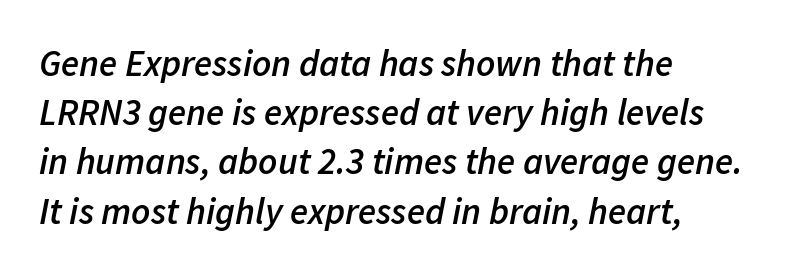
Q: Is the text bold? A: Semi-bold.
Q: Is the text italic (slanted)? A: Yes, it leans right by about 11 degrees.
Q: Is the text underlined? A: No.
Q: How is the paragraph aligned? A: Left-aligned.
Q: Is the spacing between letters normal or unusually wide? A: Normal.
Q: Is the spacing between lines tight, normal or loose? A: Normal.
Q: Width (condensed, normal, or wide)? A: Normal.
Q: Stroke contrast? A: Low.
Q: x-height? A: Medium.
Q: Monospaced? A: No.
